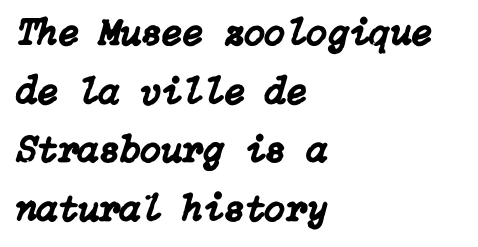
The whole block is typeset with a tilt. Tracking value appears to be zero — textbook default spacing. The compositor pushed each line to the left boundary. Only glyphs here, with clear space below each row.
